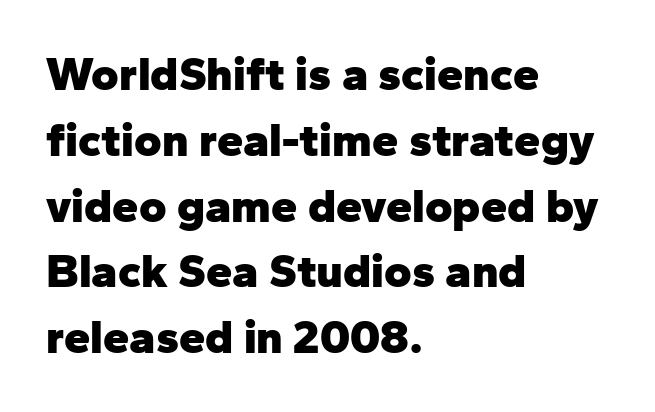
Weight check: bold — yes, fully. Just letters on the line, the space beneath them empty. The type is set solid horizontally, with unmodified tracking. Is there much room between lines? A standard amount, neither cramped nor airy.
